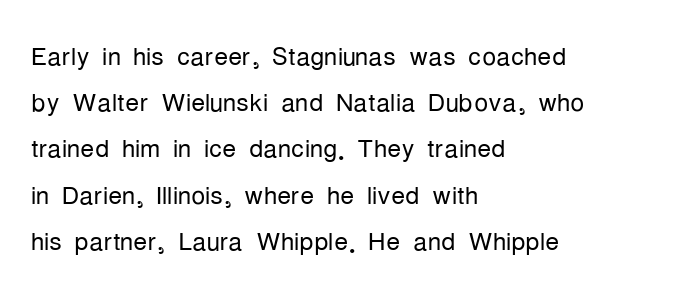
The image shows 35 px light, condensed sans-serif type, upright; set left-aligned, normal line spacing (1.32x), normal letter spacing, not underlined; low stroke contrast and a medium x-height.
